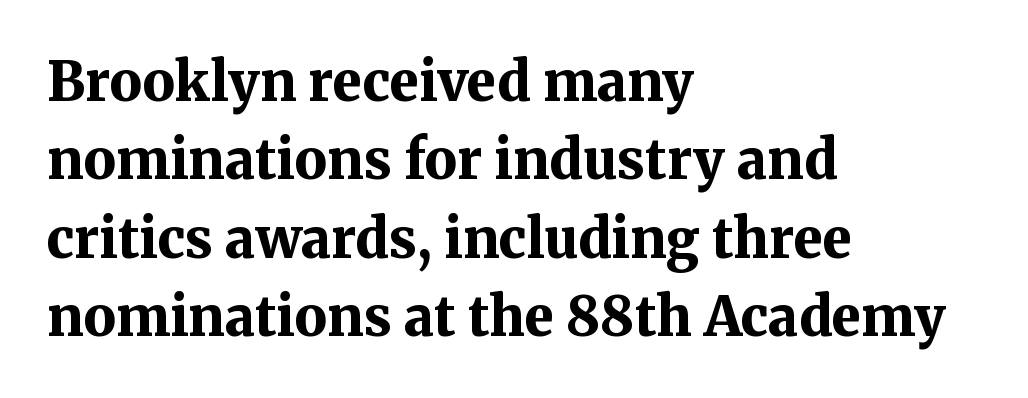
Q: Is the text bold? A: Yes.
Q: Is the text italic (slanted)? A: No, it is upright.
Q: Is the typeface a serif or a sans-serif typeface? A: Serif.
Q: Is the text underlined? A: No.
Q: How is the paragraph aligned? A: Left-aligned.
Q: Is the spacing between letters normal or unusually wide? A: Normal.
Q: Is the spacing between lines tight, normal or loose? A: Normal.
Q: Width (condensed, normal, or wide)? A: Normal.
Q: Stroke contrast? A: Medium.
Q: x-height? A: Medium.
Q: Monospaced? A: No.
